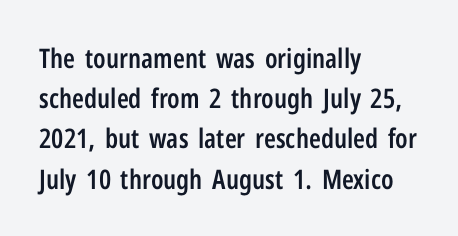
The paragraph has a hard left edge and a soft right edge. Nobody drew a line under any word here. Notice how descenders clear the ascenders below comfortably — that's standard leading. Its strokes are somewhat broadened, the hallmark of semibold type. The axis of the letterforms is exactly vertical. The letterforms sit shoulder to shoulder at normal distance.
